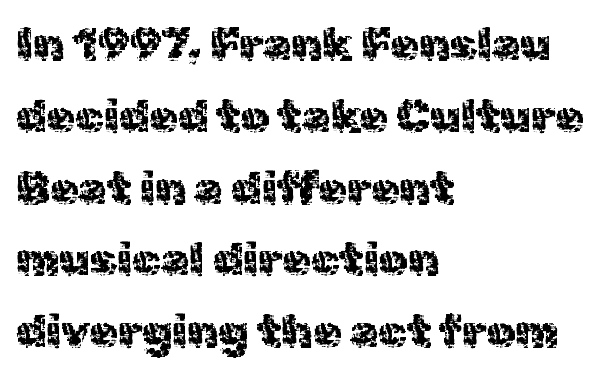
Q: Is the text italic (slanted)? A: No, it is upright.
Q: Is the typeface a serif or a sans-serif typeface? A: Sans-serif.
Q: Is the text underlined? A: No.
Q: How is the paragraph aligned? A: Left-aligned.
Q: Is the spacing between letters normal or unusually wide? A: Normal.
Q: Is the spacing between lines tight, normal or loose? A: Normal.
Q: Width (condensed, normal, or wide)? A: Normal.
Q: x-height? A: Medium.
Q: Monospaced? A: No.
